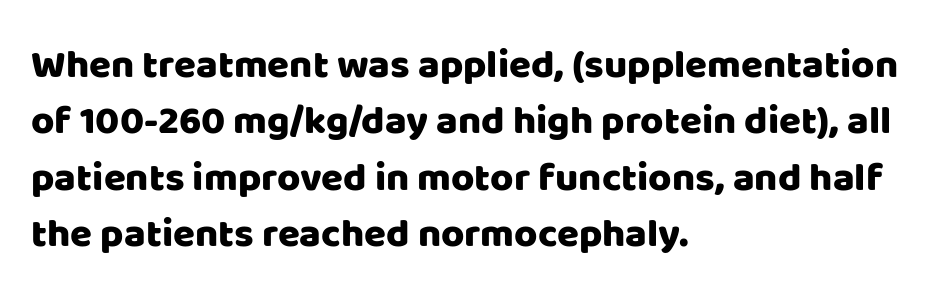
Whoever set this chose a conventional vertical rhythm. The area under the type is left untouched. Designer's note — italics off, roman on. Horizontal alignment here is leftward, the default for most running prose.
